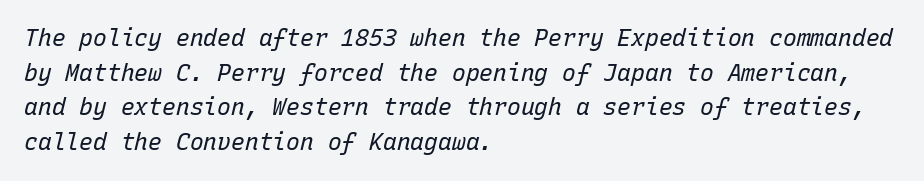
Q: Is the text bold? A: No.
Q: Is the text italic (slanted)? A: Yes, it leans right by about 15 degrees.
Q: Is the text underlined? A: No.
Q: How is the paragraph aligned? A: Left-aligned.
Q: Is the spacing between letters normal or unusually wide? A: Normal.
Q: Is the spacing between lines tight, normal or loose? A: Normal.
